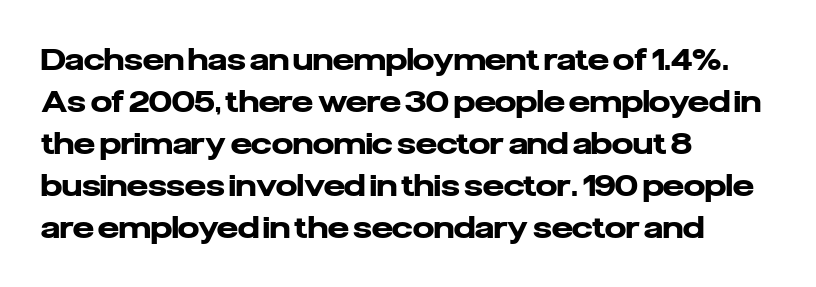
{"serif": "no", "italic": "no", "bold": "yes", "weight": "heavy", "width": "normal", "stroke_contrast": "low", "x_height": "medium", "monospaced": "no", "underline": "no", "align": "left", "line_spacing": "normal", "line_spacing_ratio": 1.4, "letter_spacing": "normal", "letter_spacing_em": 0.0, "glyph_px": 30}
